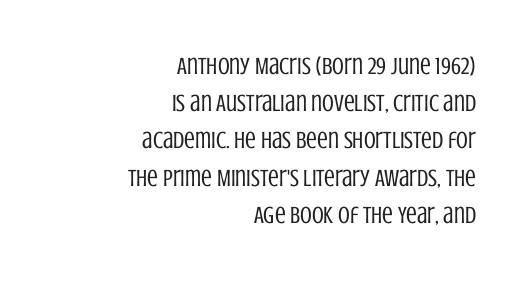
The image shows 24 px text type, upright; set right-aligned, normal line spacing (1.55x), normal letter spacing, not underlined.
